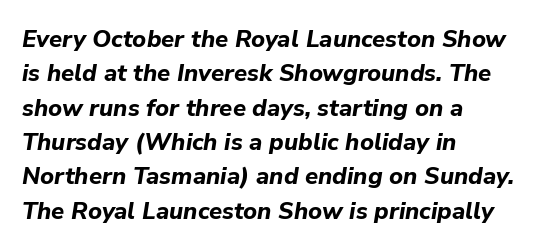
Left-aligned paragraph, ragged on the right. Tracking value appears to be zero — textbook default spacing. The space between consecutive lines is moderate. The area under the type is left untouched. Rendered with sloped, italic letterforms.
